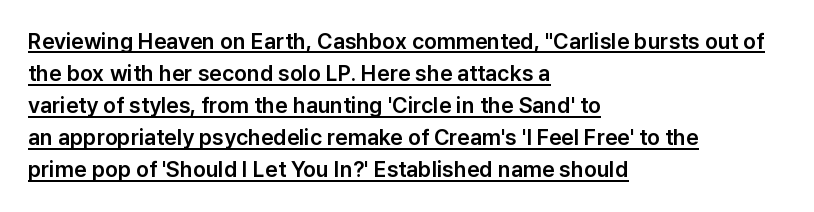
{"italic": "no", "underline": "yes", "align": "left", "line_spacing": "normal", "line_spacing_ratio": 1.46, "letter_spacing": "normal", "letter_spacing_em": 0.0, "glyph_px": 22}
